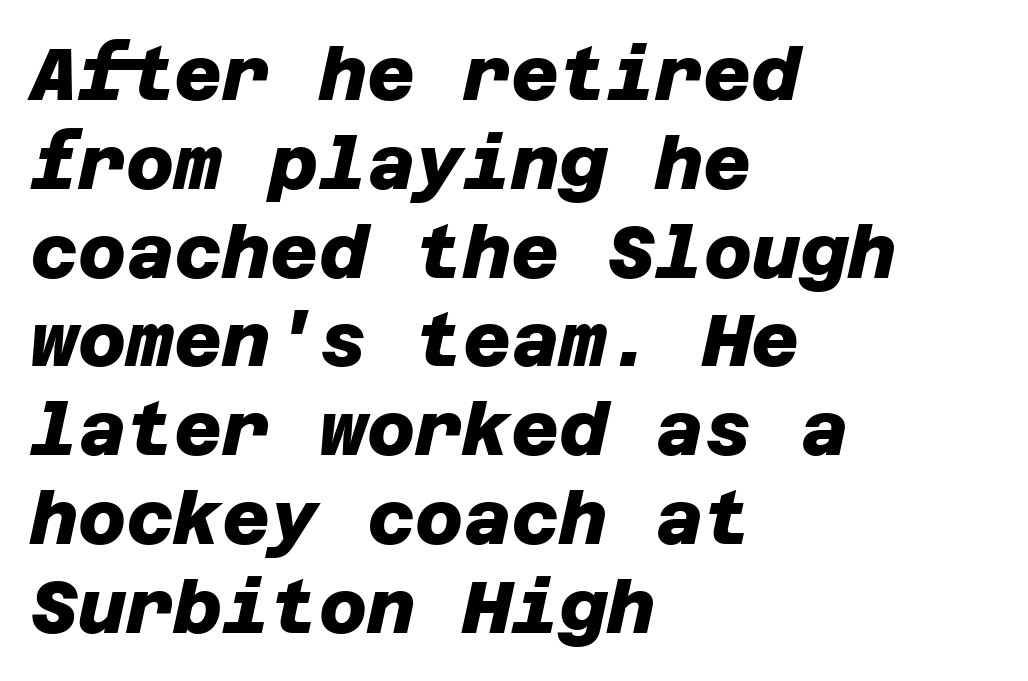
A typesetter would call this zero additional tracking. Letterform terminals end flat and unadorned throughout the passage. This sample is left-justified, so line endings fall wherever the words run out. Caption: bold face, heavy strokes.
